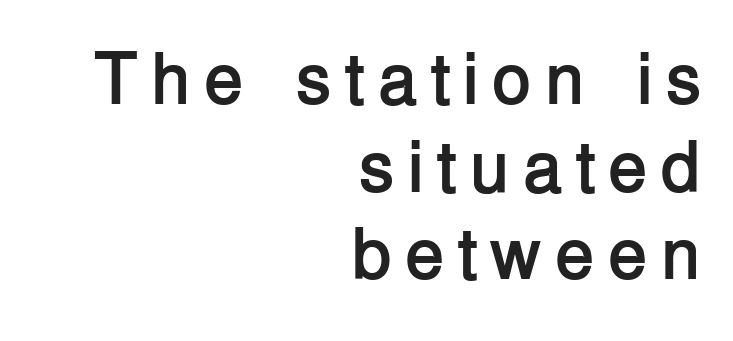
Q: Is the text bold? A: Yes.
Q: Is the text italic (slanted)? A: No, it is upright.
Q: Is the typeface a serif or a sans-serif typeface? A: Sans-serif.
Q: Is the text underlined? A: No.
Q: How is the paragraph aligned? A: Right-aligned.
Q: Width (condensed, normal, or wide)? A: Normal.
Q: Stroke contrast? A: Low.
Q: x-height? A: Medium.
Q: Monospaced? A: No.
